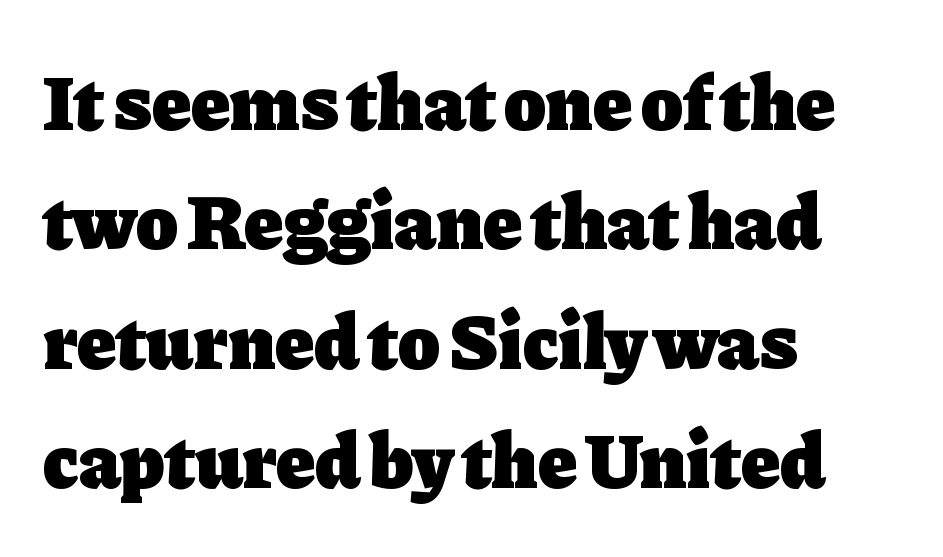
Type without underlining. Successive baselines arrive at the customary interval. Set as a true bold cut, around the 700 mark. Old-style or modern, the face here clearly has serifs. It's the straight-up-and-down kind of type.
